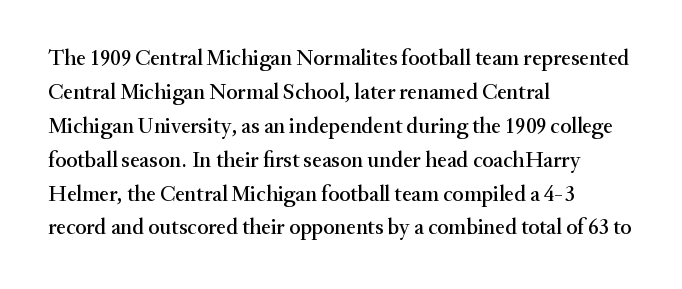
Q: Is the text italic (slanted)? A: No, it is upright.
Q: Is the text underlined? A: No.
Q: How is the paragraph aligned? A: Left-aligned.
Q: Is the spacing between letters normal or unusually wide? A: Normal.
Q: Is the spacing between lines tight, normal or loose? A: Normal.
